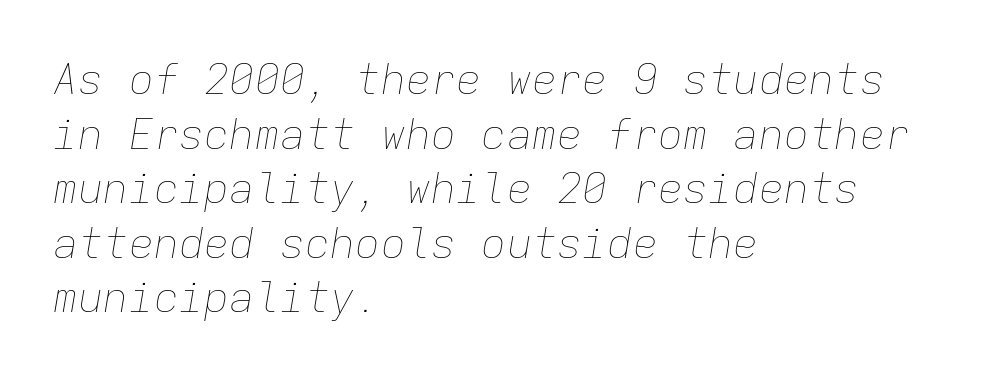
Q: Is the text bold? A: No.
Q: Is the text italic (slanted)? A: Yes, it leans right by about 9 degrees.
Q: Is the text underlined? A: No.
Q: How is the paragraph aligned? A: Left-aligned.
Q: Is the spacing between letters normal or unusually wide? A: Normal.
Q: Is the spacing between lines tight, normal or loose? A: Normal.
Q: Width (condensed, normal, or wide)? A: Normal.
Q: Stroke contrast? A: Low.
Q: x-height? A: Medium.
Q: Monospaced? A: Yes.
